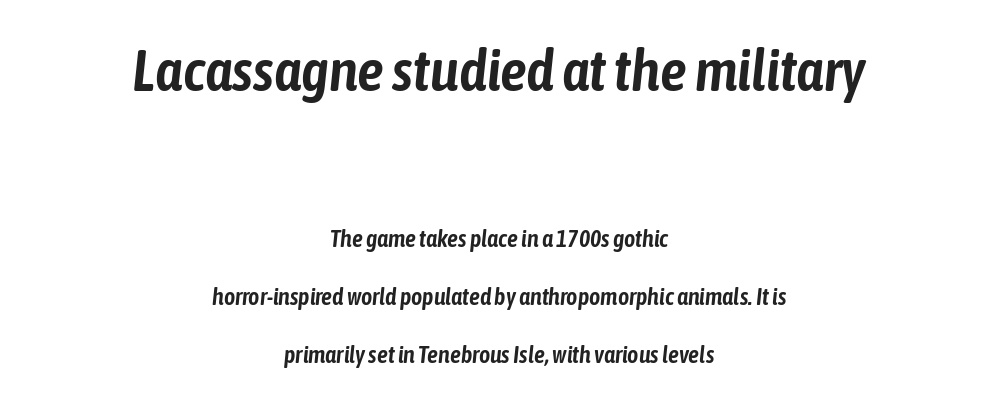
{"italic": "yes", "lean": "right", "slant_degrees": 6, "width": "condensed", "stroke_contrast": "low", "x_height": "medium", "monospaced": "no", "underline": "no", "align": "center", "line_spacing": "loose", "line_spacing_ratio": 2.41, "letter_spacing": "normal", "letter_spacing_em": 0.0, "larger_block": "first", "size_ratio": 2.46, "glyph_px": 59}
